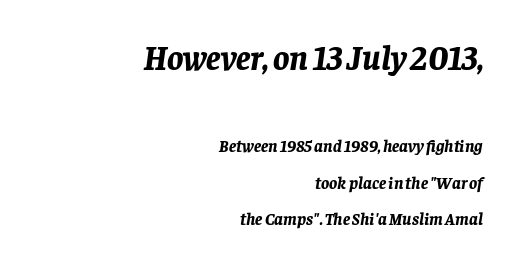
These lines were composed using italics. Typesetter's note — upper block bumped up in size, lower block left smaller. You could not count columns in this text — the font is proportionally spaced. A bare baseline throughout the passage.
